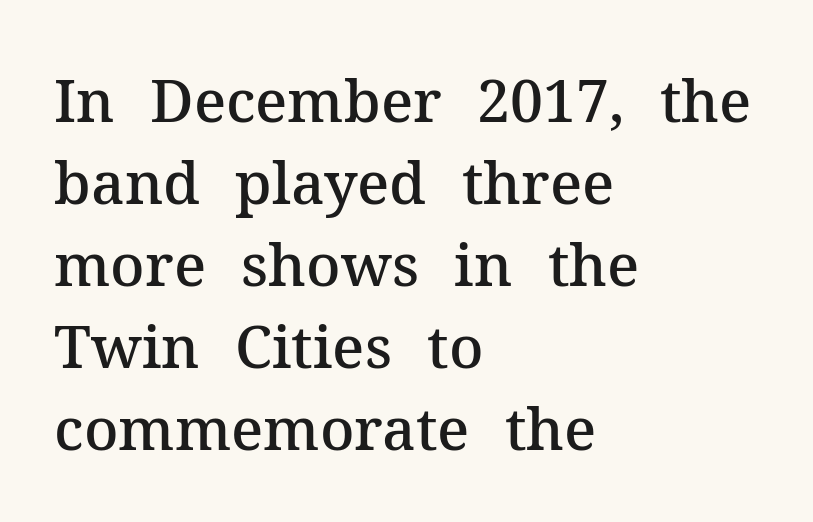
{"serif": "yes", "italic": "no", "bold": "semi", "weight": "semibold", "width": "normal", "stroke_contrast": "medium", "x_height": "medium", "monospaced": "no", "underline": "no", "align": "left", "line_spacing": "normal", "line_spacing_ratio": 1.39, "letter_spacing": "normal", "letter_spacing_em": 0.0, "glyph_px": 59}
